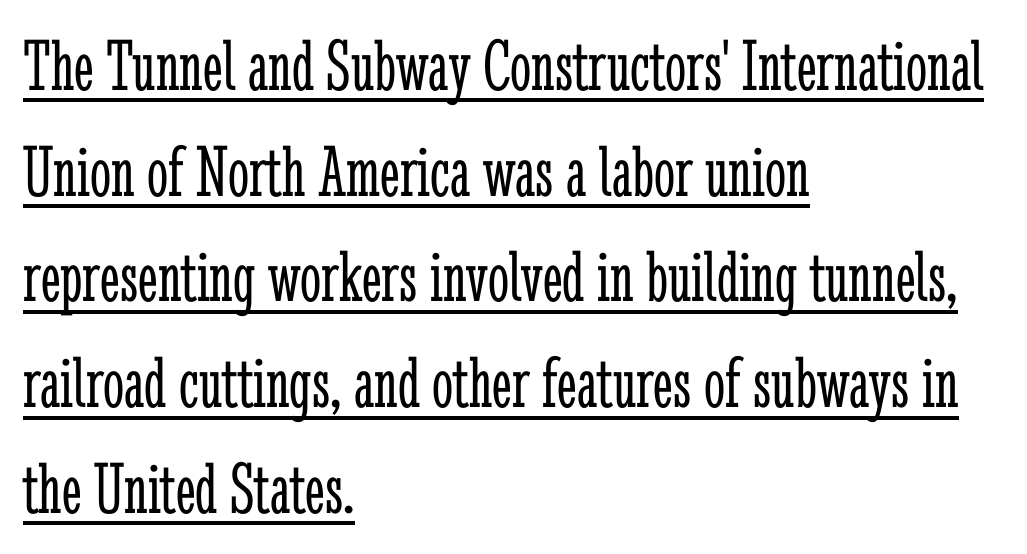
Q: Is the text bold? A: No.
Q: Is the text italic (slanted)? A: No, it is upright.
Q: Is the typeface a serif or a sans-serif typeface? A: Serif.
Q: Is the text underlined? A: Yes.
Q: How is the paragraph aligned? A: Left-aligned.
Q: Is the spacing between letters normal or unusually wide? A: Normal.
Q: Is the spacing between lines tight, normal or loose? A: Normal.
Q: Width (condensed, normal, or wide)? A: Condensed.
Q: Stroke contrast? A: Low.
Q: x-height? A: Medium.
Q: Monospaced? A: No.
